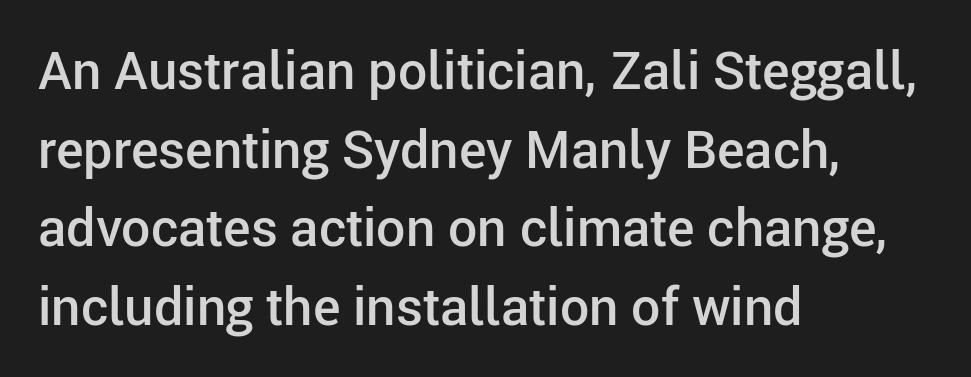
The image shows 52 px semibold sans-serif type, upright; set left-aligned, normal line spacing (1.51x), normal letter spacing, not underlined; low stroke contrast and a medium x-height.
